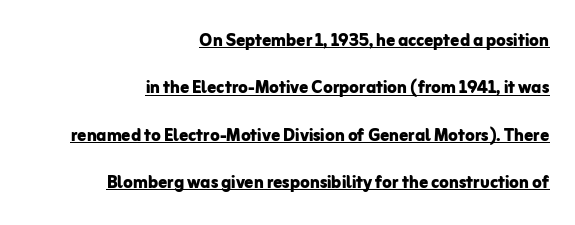
{"italic": "no", "bold": "yes", "underline": "yes", "align": "right", "line_spacing": "loose", "line_spacing_ratio": 2.15, "letter_spacing": "normal", "letter_spacing_em": 0.0, "glyph_px": 22}
